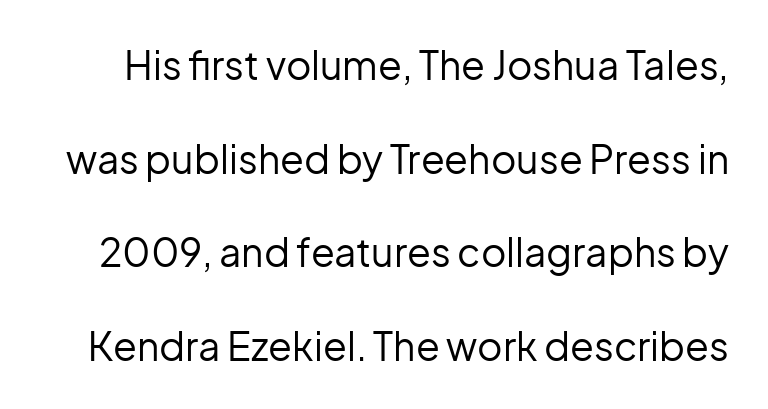
The image shows 39 px regular-weight sans-serif type, upright; set loose line spacing (2.4x), normal letter spacing, not underlined; low stroke contrast and a medium x-height.
